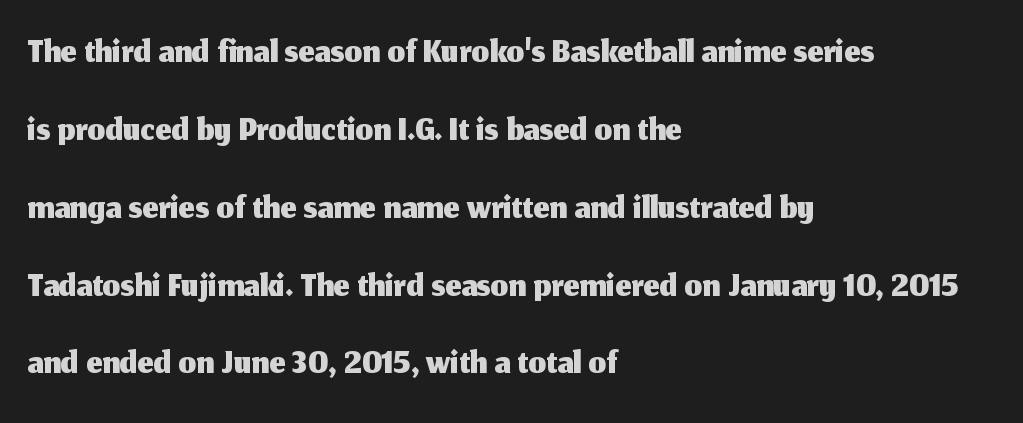
The image shows 56 px sans-serif type, upright; set left-aligned, normal line spacing (1.39x), normal letter spacing, not underlined; medium stroke contrast and a medium x-height.
